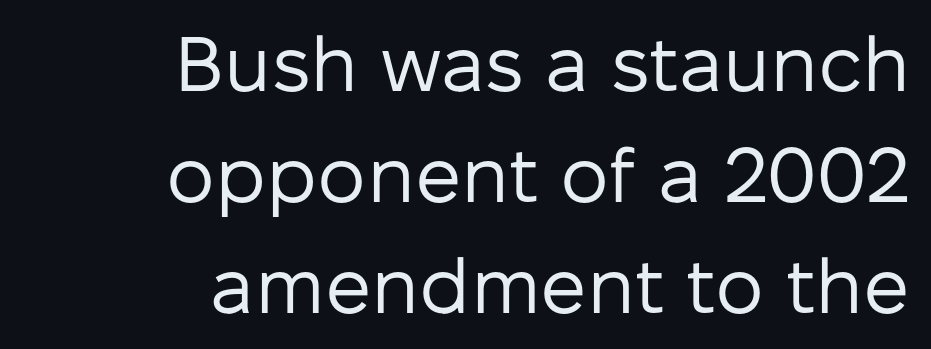
Q: Is the text bold? A: No.
Q: Is the text italic (slanted)? A: No, it is upright.
Q: Is the typeface a serif or a sans-serif typeface? A: Sans-serif.
Q: Is the text underlined? A: No.
Q: How is the paragraph aligned? A: Right-aligned.
Q: Is the spacing between letters normal or unusually wide? A: Normal.
Q: Is the spacing between lines tight, normal or loose? A: Normal.
Q: Width (condensed, normal, or wide)? A: Normal.
Q: Stroke contrast? A: Low.
Q: x-height? A: Medium.
Q: Monospaced? A: No.
